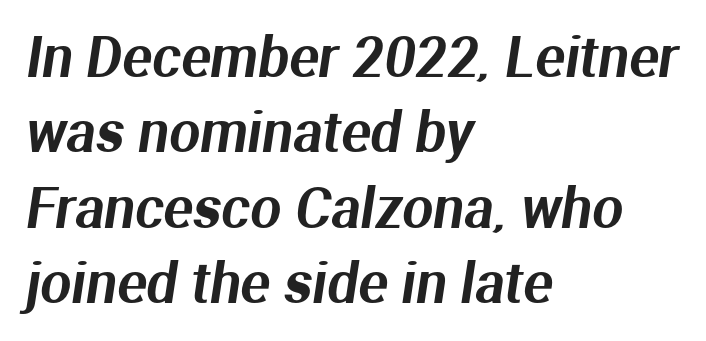
{"serif": "no", "width": "normal", "stroke_contrast": "medium", "x_height": "medium", "monospaced": "no", "underline": "no", "align": "left", "line_spacing": "normal", "line_spacing_ratio": 1.37, "letter_spacing": "normal", "letter_spacing_em": 0.0, "glyph_px": 55}
